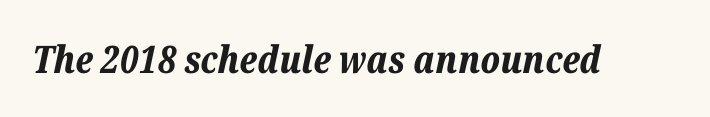
The image shows 38 px bold type, italic (leaning right); set normal letter spacing, not underlined; low stroke contrast and a medium x-height.
